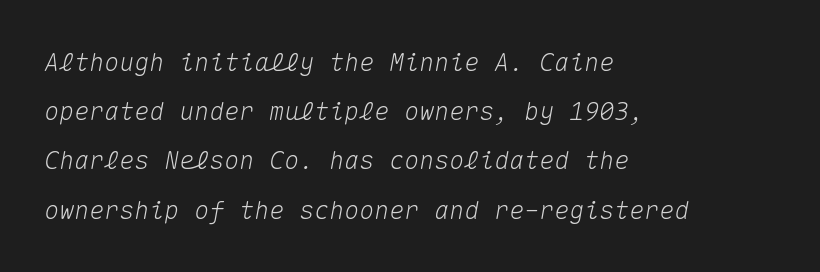
Compared with typical body copy, the letter spacing here is the same. Students, observe: this is what heavily led, spacious text looks like. In terms of posture, this sample is oblique. These lines stack with their left ends in a neat column.
